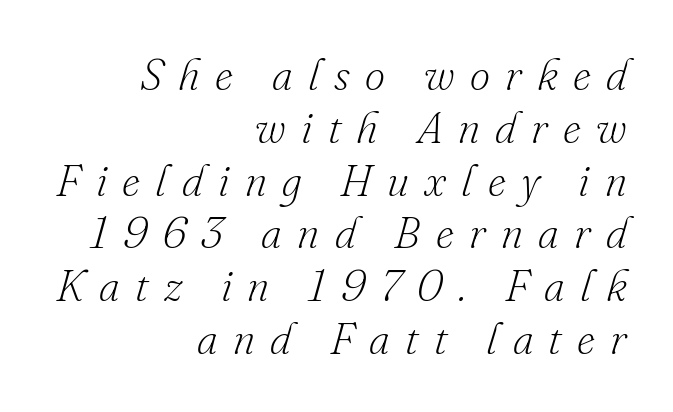
Q: Is the text bold? A: No.
Q: Is the text italic (slanted)? A: Yes, it leans right by about 16 degrees.
Q: Is the typeface a serif or a sans-serif typeface? A: Serif.
Q: Is the text underlined? A: No.
Q: How is the paragraph aligned? A: Right-aligned.
Q: Is the spacing between letters normal or unusually wide? A: Unusually wide.
Q: Width (condensed, normal, or wide)? A: Normal.
Q: Stroke contrast? A: Low.
Q: x-height? A: Small.
Q: Monospaced? A: No.
